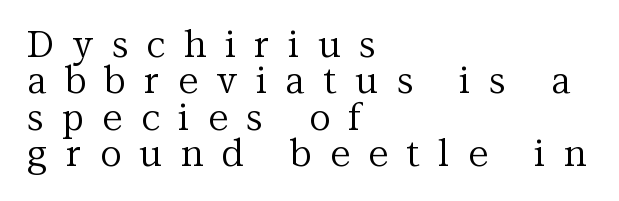
Q: Is the text bold? A: No.
Q: Is the text italic (slanted)? A: No, it is upright.
Q: Is the typeface a serif or a sans-serif typeface? A: Serif.
Q: Is the text underlined? A: No.
Q: How is the paragraph aligned? A: Left-aligned.
Q: Is the spacing between letters normal or unusually wide? A: Unusually wide.
Q: Is the spacing between lines tight, normal or loose? A: Tight.
Q: Width (condensed, normal, or wide)? A: Normal.
Q: Stroke contrast? A: Medium.
Q: x-height? A: Medium.
Q: Monospaced? A: No.
